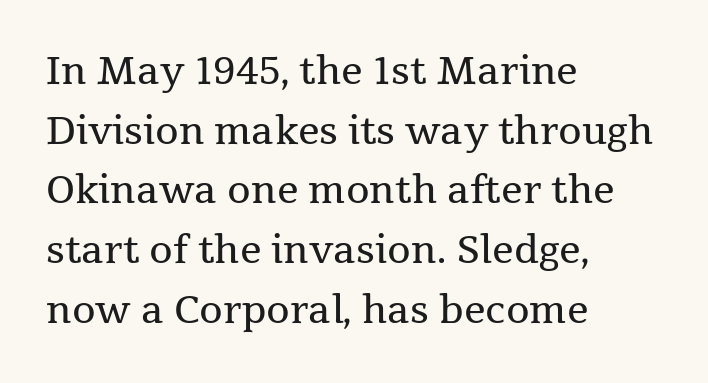
{"serif": "yes", "italic": "no", "bold": "no", "weight": "regular", "width": "normal", "stroke_contrast": "medium", "x_height": "medium", "monospaced": "no", "underline": "no", "align": "left", "line_spacing": "normal", "line_spacing_ratio": 1.57, "letter_spacing": "normal", "letter_spacing_em": 0.0, "glyph_px": 38}
